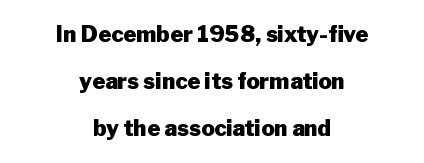
Q: Is the text bold? A: Yes.
Q: Is the text italic (slanted)? A: No, it is upright.
Q: Is the text underlined? A: No.
Q: How is the paragraph aligned? A: Centered.
Q: Is the spacing between letters normal or unusually wide? A: Normal.
Q: Is the spacing between lines tight, normal or loose? A: Loose.
